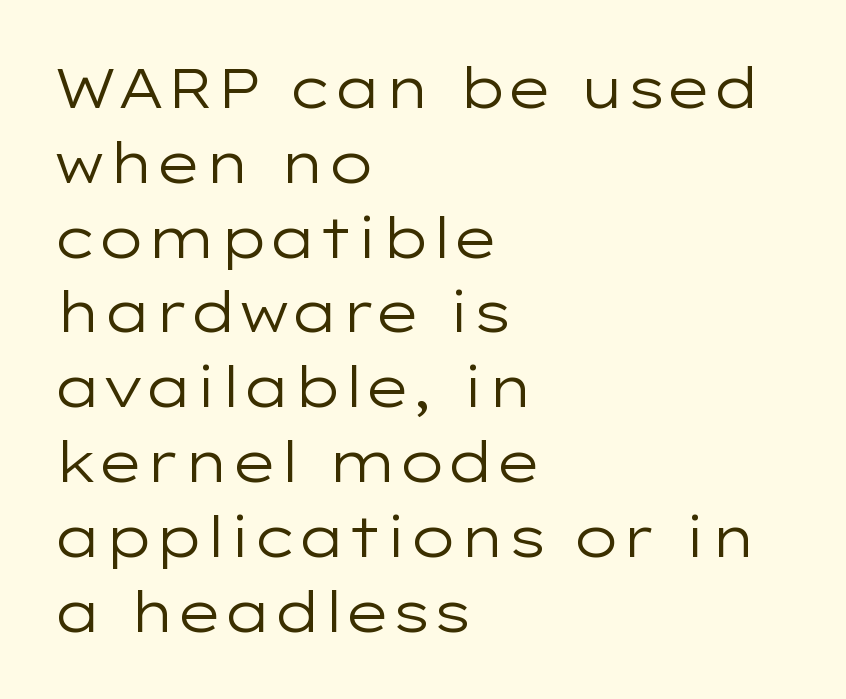
Q: Is the text bold? A: No.
Q: Is the text italic (slanted)? A: No, it is upright.
Q: Is the typeface a serif or a sans-serif typeface? A: Sans-serif.
Q: Is the text underlined? A: No.
Q: How is the paragraph aligned? A: Left-aligned.
Q: Is the spacing between letters normal or unusually wide? A: Normal.
Q: Is the spacing between lines tight, normal or loose? A: Normal.
Q: Width (condensed, normal, or wide)? A: Wide.
Q: Stroke contrast? A: Low.
Q: x-height? A: Medium.
Q: Monospaced? A: No.
